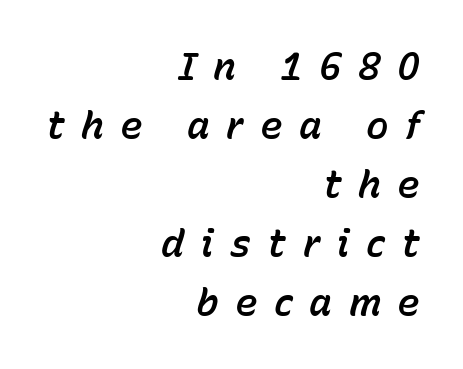
{"italic": "yes", "lean": "right", "slant_degrees": 15, "width": "normal", "stroke_contrast": "low", "x_height": "medium", "monospaced": "no", "underline": "no", "align": "right", "line_spacing": "normal", "line_spacing_ratio": 1.55, "letter_spacing": "wide", "letter_spacing_em": 0.43, "glyph_px": 38}
